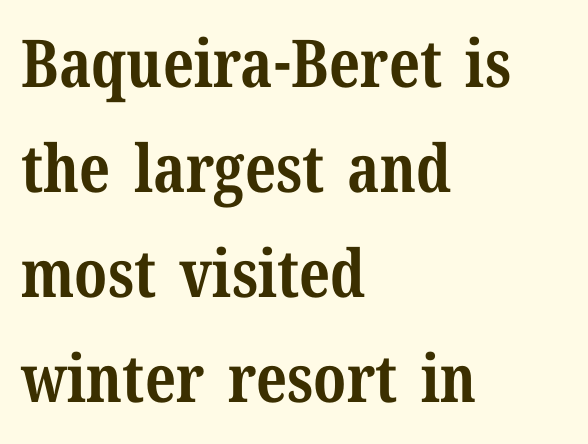
{"serif": "yes", "italic": "no", "bold": "yes", "weight": "bold", "width": "normal", "stroke_contrast": "medium", "x_height": "medium", "monospaced": "no", "underline": "no", "align": "left", "line_spacing": "normal", "line_spacing_ratio": 1.59, "letter_spacing": "normal", "letter_spacing_em": 0.0, "glyph_px": 66}
